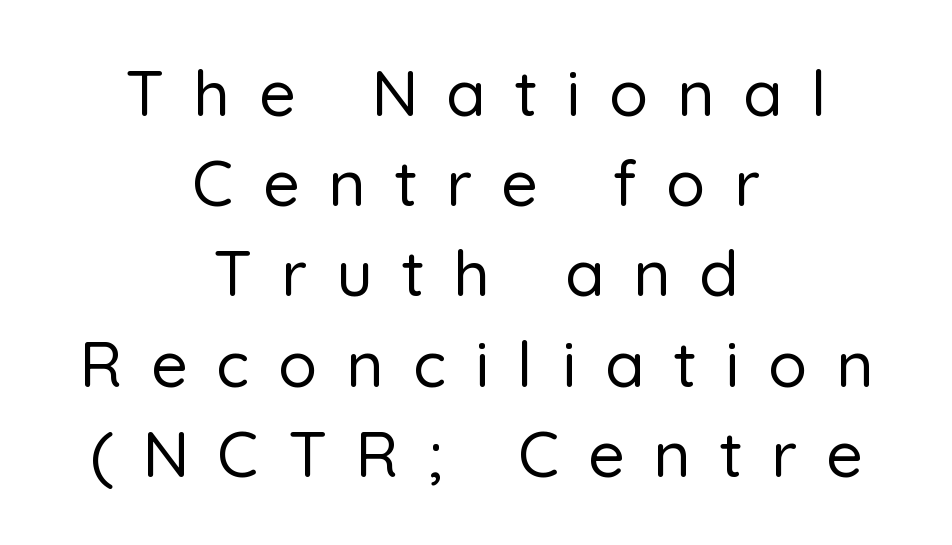
Glyph-to-glyph distance is far greater than everyday printed text. Note the varied advance widths — an 'i' is clearly narrower than an 'm'. The designer left line spacing at the default. Lines of text with bare space underneath. Posture: vertical.
